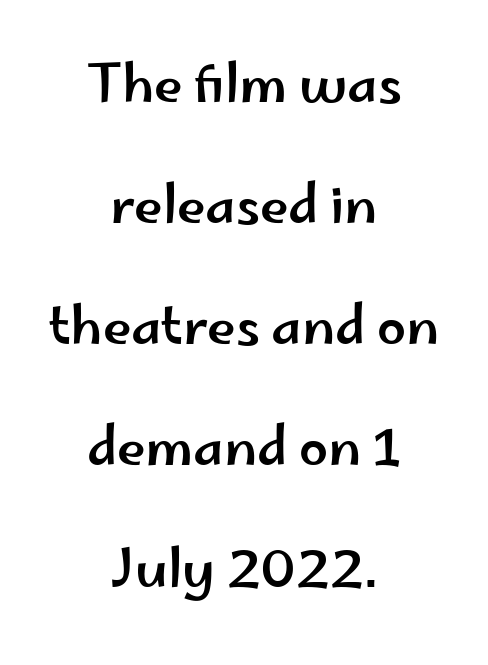
{"serif": "no", "italic": "no", "width": "wide", "stroke_contrast": "low", "x_height": "small", "monospaced": "no", "underline": "no", "align": "center", "line_spacing": "loose", "line_spacing_ratio": 2.33, "letter_spacing": "normal", "letter_spacing_em": 0.0, "glyph_px": 52}
